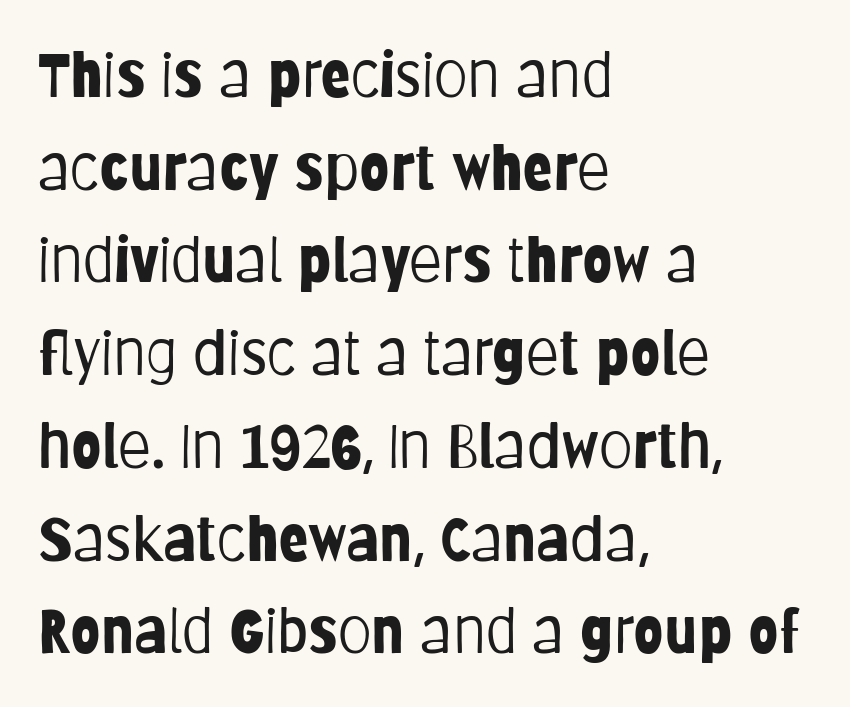
{"serif": "no", "italic": "no", "bold": "no", "weight": "light", "width": "condensed", "stroke_contrast": "low", "x_height": "large", "monospaced": "no", "underline": "no", "align": "left", "line_spacing": "normal", "line_spacing_ratio": 1.52, "letter_spacing": "normal", "letter_spacing_em": 0.0, "glyph_px": 61}
